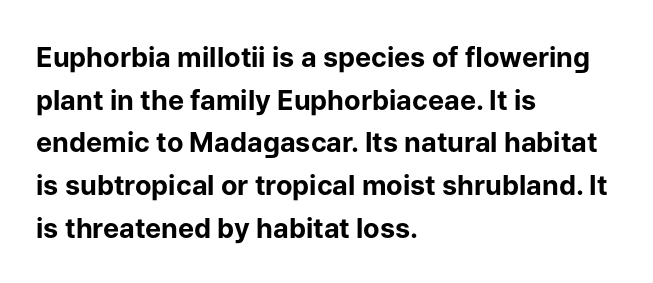
The image shows 27 px bold type, upright; set left-aligned, normal line spacing (1.58x), normal letter spacing, not underlined.
